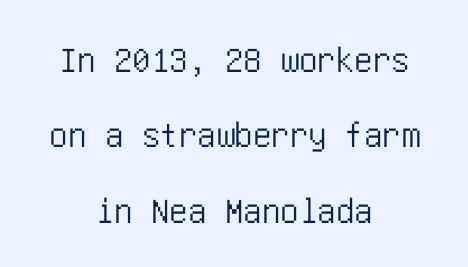
{"serif": "no", "italic": "no", "width": "condensed", "stroke_contrast": "low", "x_height": "large", "underline": "no", "align": "center", "line_spacing": "loose", "line_spacing_ratio": 2.04, "letter_spacing": "normal", "letter_spacing_em": 0.0, "glyph_px": 37}
